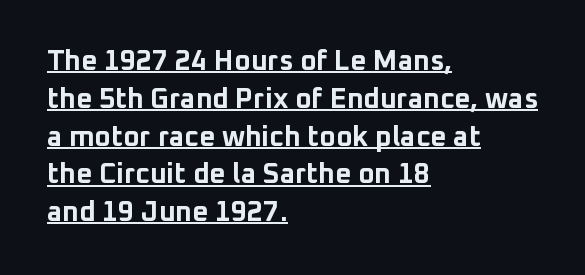
Q: Is the text bold? A: Yes.
Q: Is the text italic (slanted)? A: No, it is upright.
Q: Is the typeface a serif or a sans-serif typeface? A: Sans-serif.
Q: Is the text underlined? A: Yes.
Q: How is the paragraph aligned? A: Left-aligned.
Q: Is the spacing between letters normal or unusually wide? A: Normal.
Q: Is the spacing between lines tight, normal or loose? A: Normal.
Q: Width (condensed, normal, or wide)? A: Normal.
Q: Stroke contrast? A: Low.
Q: x-height? A: Medium.
Q: Monospaced? A: No.
